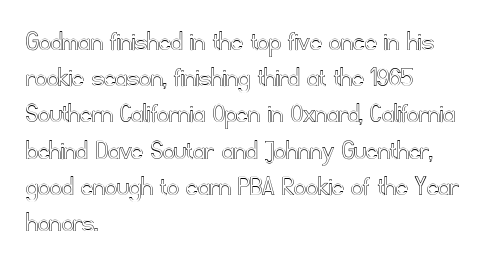
Is there much room between lines? A standard amount, neither cramped nor airy. The foot of each line stays bare and open. Spacing verdict: proportional, widths tailored to each character. Compared with typical body copy, the letter spacing here is the same.
